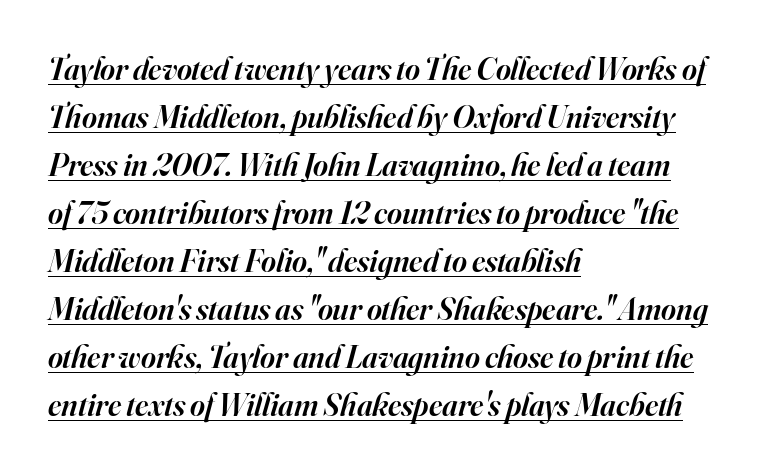
Q: Is the text bold? A: Semi-bold.
Q: Is the text italic (slanted)? A: Yes, it leans right by about 16 degrees.
Q: Is the typeface a serif or a sans-serif typeface? A: Serif.
Q: Is the text underlined? A: Yes.
Q: How is the paragraph aligned? A: Left-aligned.
Q: Is the spacing between letters normal or unusually wide? A: Normal.
Q: Is the spacing between lines tight, normal or loose? A: Normal.
Q: Width (condensed, normal, or wide)? A: Normal.
Q: Stroke contrast? A: High.
Q: x-height? A: Small.
Q: Monospaced? A: No.
